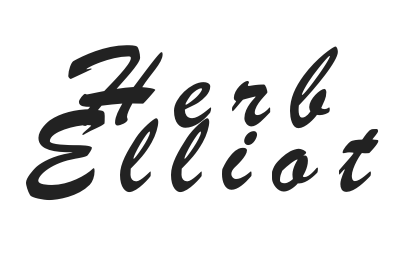
Q: Is the typeface a serif or a sans-serif typeface? A: Sans-serif.
Q: Is the text underlined? A: No.
Q: How is the paragraph aligned? A: Centered.
Q: Is the spacing between letters normal or unusually wide? A: Unusually wide.
Q: Is the spacing between lines tight, normal or loose? A: Normal.
Q: Width (condensed, normal, or wide)? A: Condensed.
Q: Stroke contrast? A: Low.
Q: x-height? A: Small.
Q: Monospaced? A: No.
